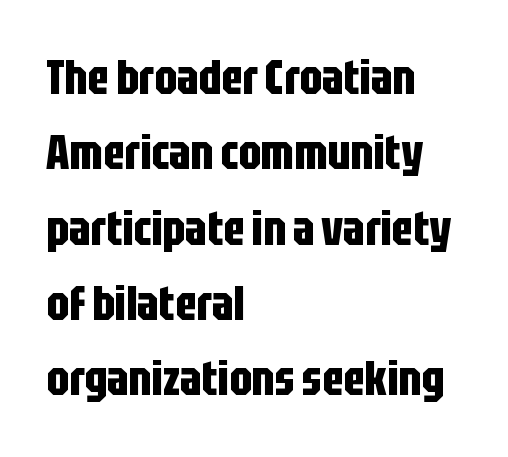
{"serif": "no", "italic": "no", "bold": "yes", "weight": "bold", "width": "condensed", "stroke_contrast": "low", "x_height": "large", "monospaced": "no", "underline": "no", "align": "left", "line_spacing": "normal", "line_spacing_ratio": 1.57, "letter_spacing": "normal", "letter_spacing_em": 0.0, "glyph_px": 48}
